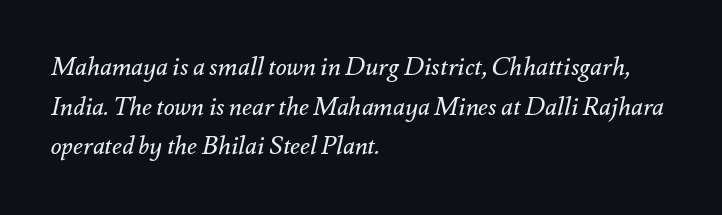
The image shows 25 px text type, italic (leaning right); set left-aligned, normal line spacing (1.59x), normal letter spacing, not underlined.
